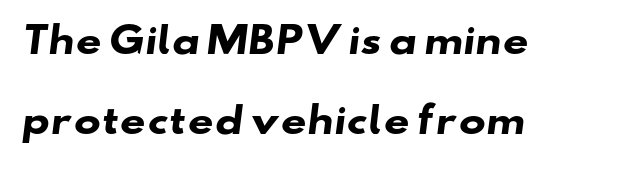
The image shows 36 px heavy, wide sans-serif type; set left-aligned, loose line spacing (2.23x), normal letter spacing, not underlined; low stroke contrast and a small x-height.
